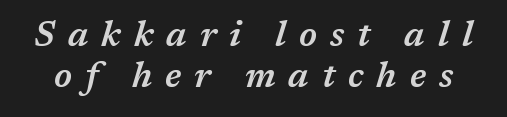
The image shows 35 px semibold type, italic (leaning right); set line spacing 1.16x, unusually wide letter spacing (+0.37 em), not underlined; medium stroke contrast and a medium x-height.
